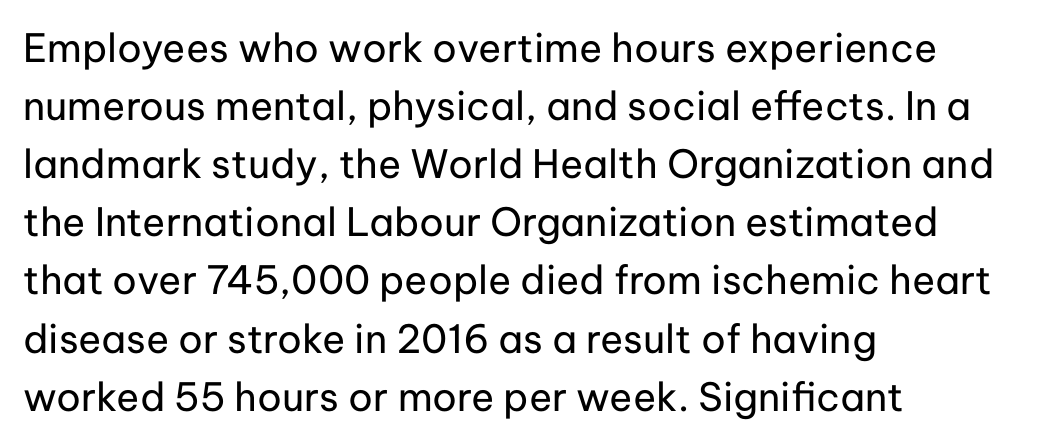
{"serif": "no", "italic": "no", "bold": "no", "weight": "regular", "width": "normal", "stroke_contrast": "low", "x_height": "medium", "monospaced": "no", "underline": "no", "align": "left", "line_spacing": "normal", "line_spacing_ratio": 1.49, "letter_spacing": "normal", "letter_spacing_em": 0.0, "glyph_px": 39}
